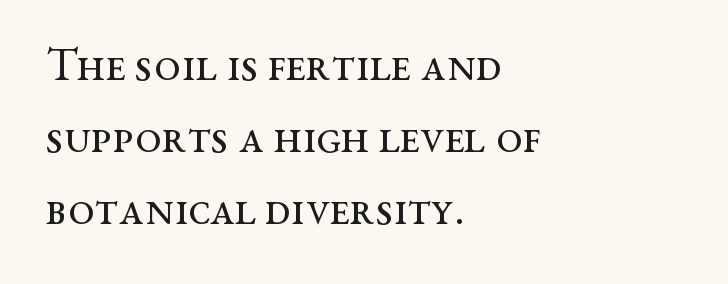
Q: Is the text bold? A: No.
Q: Is the text italic (slanted)? A: No, it is upright.
Q: Is the typeface a serif or a sans-serif typeface? A: Serif.
Q: Is the text underlined? A: No.
Q: How is the paragraph aligned? A: Left-aligned.
Q: Is the spacing between letters normal or unusually wide? A: Normal.
Q: Is the spacing between lines tight, normal or loose? A: Normal.
Q: Width (condensed, normal, or wide)? A: Wide.
Q: Stroke contrast? A: Medium.
Q: x-height? A: Medium.
Q: Monospaced? A: No.
